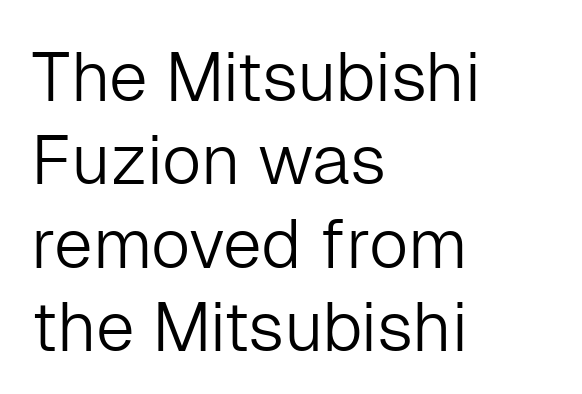
The image shows 69 px light sans-serif type, upright; set left-aligned, line spacing 1.21x, normal letter spacing, not underlined; low stroke contrast and a medium x-height.
